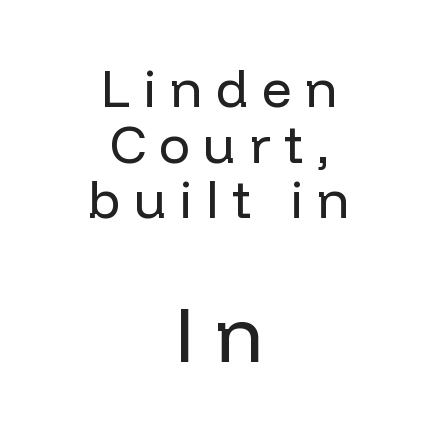
Q: Is the text bold? A: No.
Q: Is the text italic (slanted)? A: No, it is upright.
Q: Is the typeface a serif or a sans-serif typeface? A: Sans-serif.
Q: Is the text underlined? A: No.
Q: How is the paragraph aligned? A: Centered.
Q: Is the spacing between letters normal or unusually wide? A: Unusually wide.
Q: Is the spacing between lines tight, normal or loose? A: Tight.
Q: Which block of text is set in a larger size, the first (top) or the second (bottom)? A: The second (bottom) one.
Q: Width (condensed, normal, or wide)? A: Normal.
Q: Stroke contrast? A: Low.
Q: x-height? A: Medium.
Q: Monospaced? A: No.
